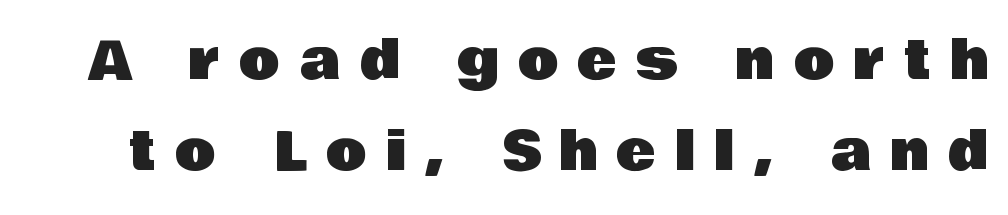
The image shows 53 px sans-serif type, upright; set line spacing 1.71x, unusually wide letter spacing (+0.37 em), not underlined; low stroke contrast and a large x-height.
